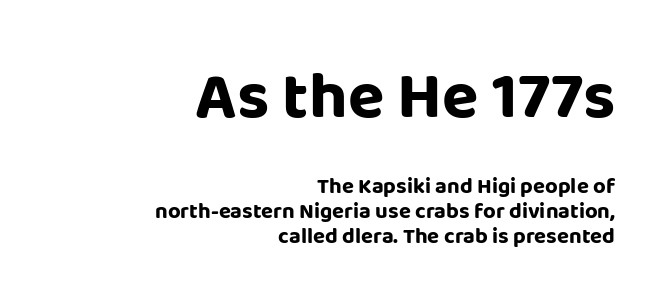
{"serif": "no", "italic": "no", "bold": "yes", "weight": "bold", "width": "normal", "stroke_contrast": "low", "x_height": "large", "monospaced": "no", "underline": "no", "align": "right", "line_spacing": "tight", "line_spacing_ratio": 1.13, "letter_spacing": "normal", "letter_spacing_em": 0.0, "larger_block": "first", "size_ratio": 3.05, "glyph_px": 67}
